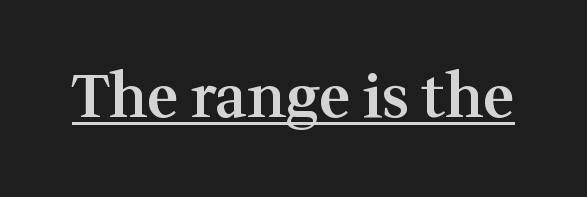
Character widths vary here, with narrow letters taking less room than wide ones. Strokes here are thickened, but only to semibold level. The font family rendered here belongs to the serif group. Standard letterfit; no display-style spreading of the glyphs. The letters stand upright; this is a roman face. Has an underline been added? It has.
